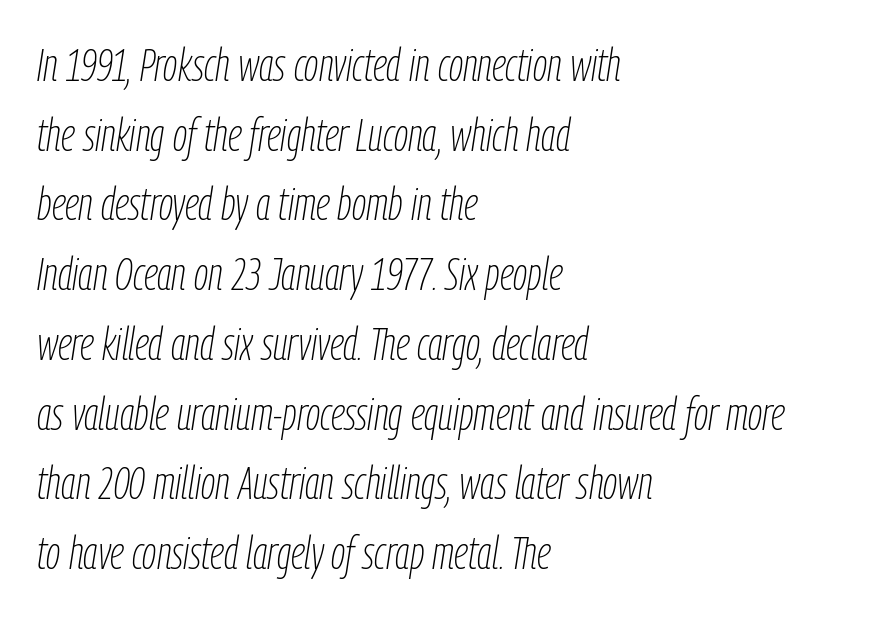
The image shows 45 px thin, condensed type, italic (leaning right); set left-aligned, normal line spacing (1.55x), normal letter spacing, not underlined; low stroke contrast and a medium x-height.
